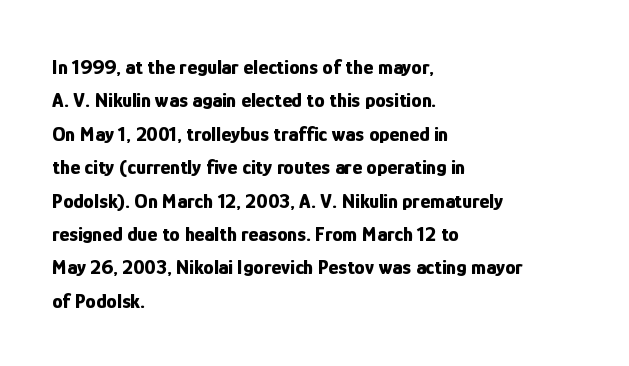
The image shows 21 px bold type, upright; set left-aligned, normal line spacing (1.59x), normal letter spacing, not underlined.
